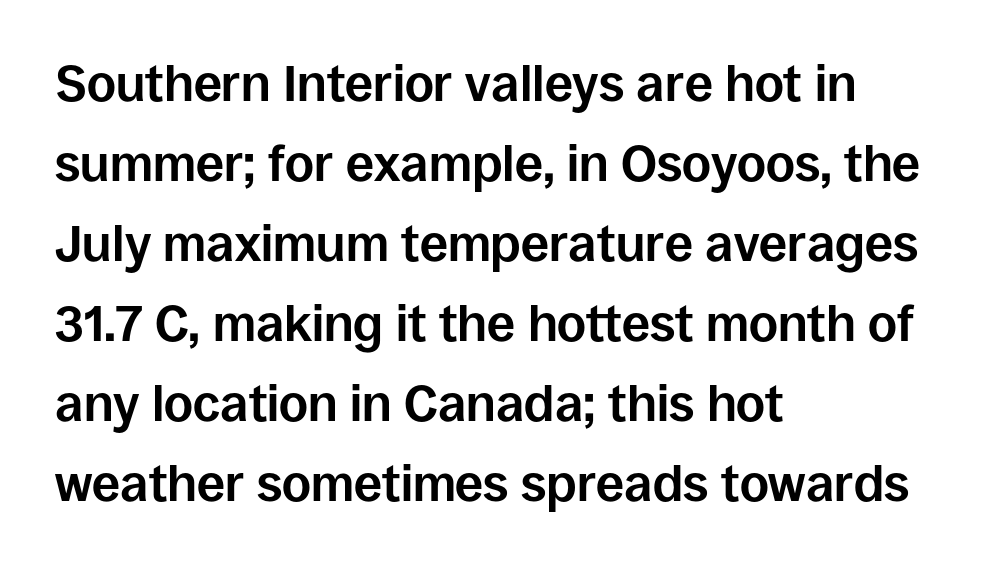
Q: Is the text bold? A: Yes.
Q: Is the text italic (slanted)? A: No, it is upright.
Q: Is the typeface a serif or a sans-serif typeface? A: Sans-serif.
Q: Is the text underlined? A: No.
Q: How is the paragraph aligned? A: Left-aligned.
Q: Is the spacing between letters normal or unusually wide? A: Normal.
Q: Is the spacing between lines tight, normal or loose? A: Normal.
Q: Width (condensed, normal, or wide)? A: Normal.
Q: Stroke contrast? A: Low.
Q: x-height? A: Large.
Q: Monospaced? A: No.
